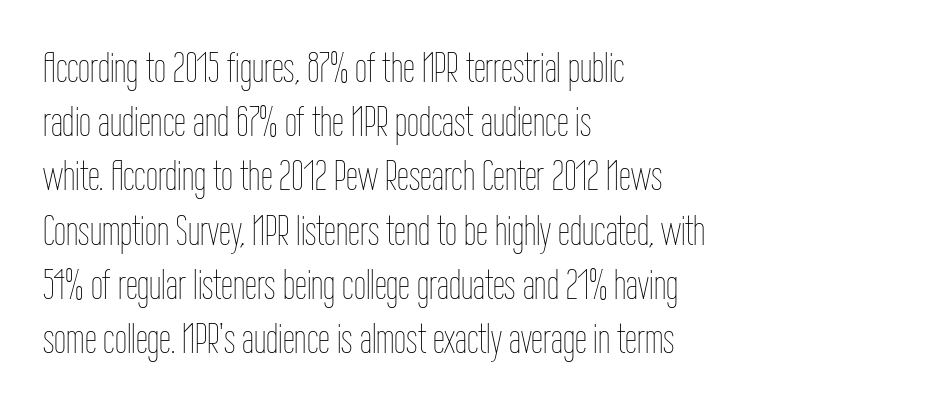
Rows of type keep a routine distance in the vertical direction. This sample is left-justified, so line endings fall wherever the words run out. Quick note: not italic, upright. These glyphs show unthickened strokes, regular width or finer.
